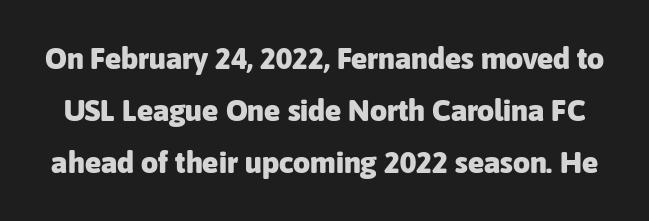
Q: Is the text bold? A: Yes.
Q: Is the text italic (slanted)? A: No, it is upright.
Q: Is the typeface a serif or a sans-serif typeface? A: Sans-serif.
Q: Is the text underlined? A: No.
Q: Is the spacing between letters normal or unusually wide? A: Normal.
Q: Width (condensed, normal, or wide)? A: Normal.
Q: Stroke contrast? A: Low.
Q: x-height? A: Medium.
Q: Monospaced? A: No.
